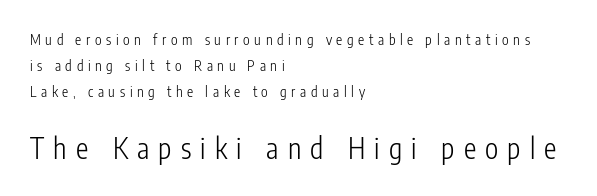
The image shows 28 px light, condensed sans-serif type, upright; set left-aligned, line spacing 1.84x, unusually wide letter spacing (+0.33 em), not underlined; the second (bottom) block is 2.0x larger; low stroke contrast and a medium x-height.
